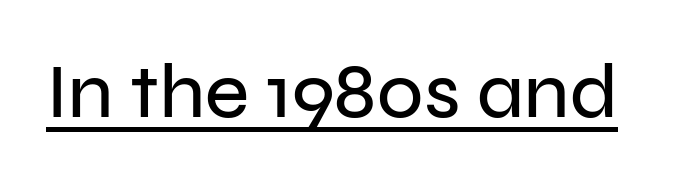
Q: Is the text italic (slanted)? A: No, it is upright.
Q: Is the typeface a serif or a sans-serif typeface? A: Sans-serif.
Q: Is the text underlined? A: Yes.
Q: Is the spacing between letters normal or unusually wide? A: Normal.
Q: Width (condensed, normal, or wide)? A: Normal.
Q: Stroke contrast? A: Low.
Q: x-height? A: Medium.
Q: Monospaced? A: No.
